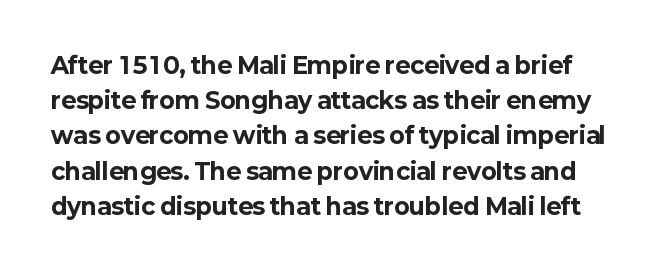
The image shows 23 px bold type, upright; set normal line spacing (1.53x), normal letter spacing, not underlined.
